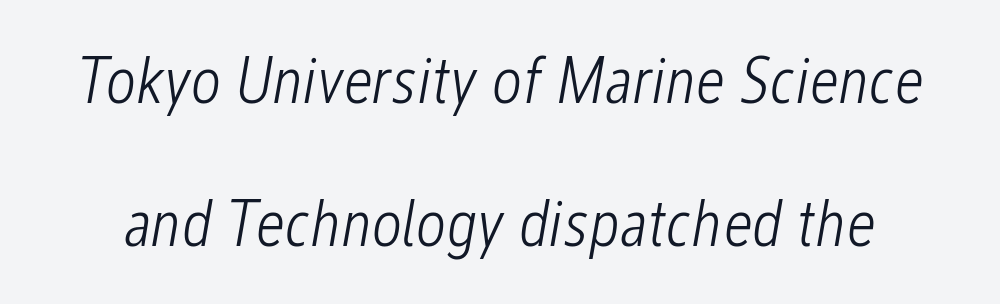
Decoration check: the copy has no underline. The leading is generous, giving the passage an open texture. The characters are drawn with everyday or finer stroke widths. Nothing unusual about the tracking: characters are spaced as the font intends. Observe the lean: these are italic letterforms.
